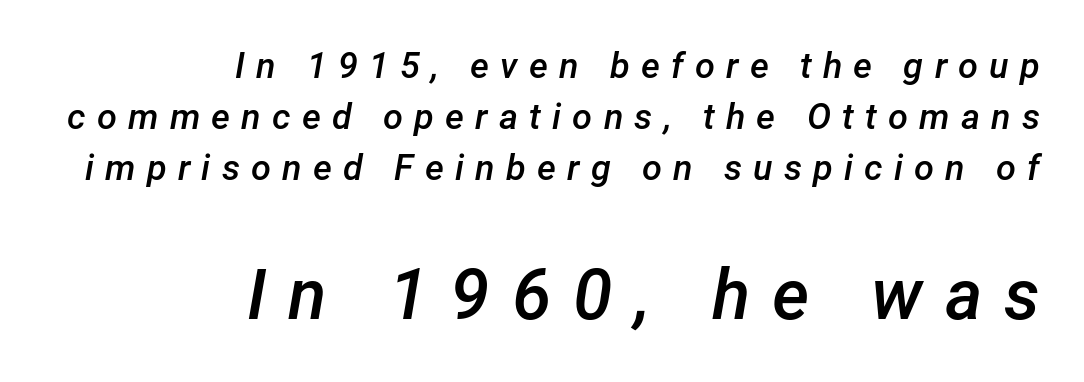
{"italic": "yes", "lean": "right", "slant_degrees": 12, "bold": "semi", "weight": "semibold", "width": "normal", "stroke_contrast": "low", "x_height": "medium", "monospaced": "no", "underline": "no", "align": "right", "line_spacing": "normal", "line_spacing_ratio": 1.41, "letter_spacing": "wide", "letter_spacing_em": 0.31, "larger_block": "second", "size_ratio": 1.97, "glyph_px": 71}
